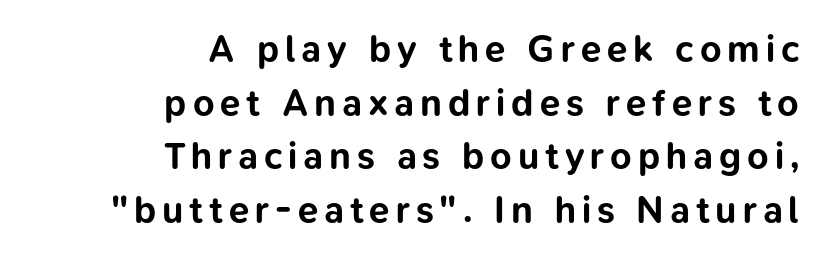
{"serif": "no", "italic": "no", "bold": "yes", "weight": "bold", "width": "normal", "stroke_contrast": "low", "x_height": "medium", "monospaced": "no", "underline": "no", "align": "right", "line_spacing": "normal", "line_spacing_ratio": 1.45, "glyph_px": 37}
